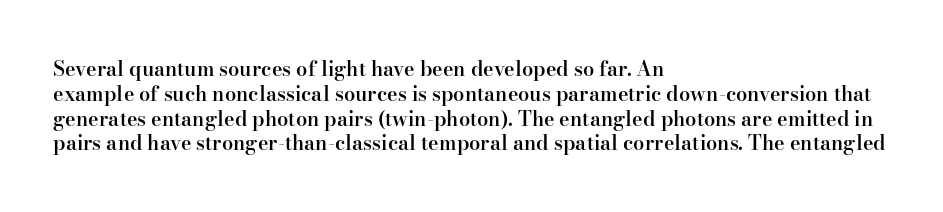
Q: Is the text bold? A: Semi-bold.
Q: Is the text italic (slanted)? A: No, it is upright.
Q: Is the text underlined? A: No.
Q: How is the paragraph aligned? A: Left-aligned.
Q: Is the spacing between letters normal or unusually wide? A: Normal.
